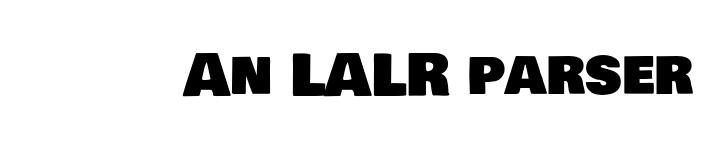
The image shows 57 px sans-serif type; set normal letter spacing, not underlined; low stroke contrast and a large x-height.
